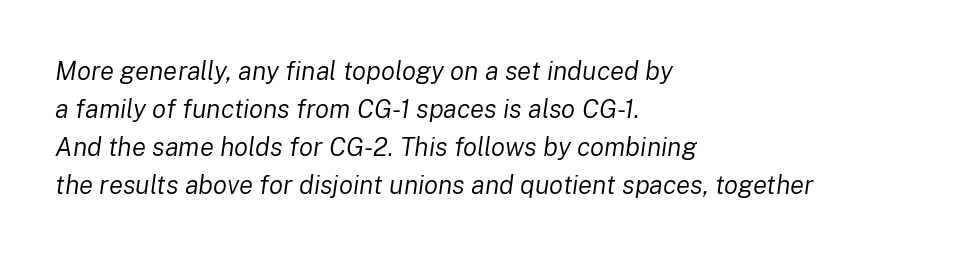
Q: Is the text bold? A: No.
Q: Is the text italic (slanted)? A: Yes, it leans right by about 8 degrees.
Q: Is the text underlined? A: No.
Q: How is the paragraph aligned? A: Left-aligned.
Q: Is the spacing between letters normal or unusually wide? A: Normal.
Q: Is the spacing between lines tight, normal or loose? A: Normal.
